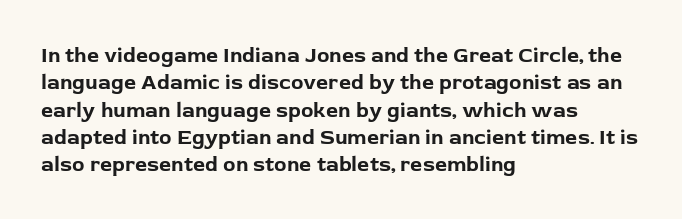
The image shows 21 px bold type, upright; set left-aligned, normal line spacing (1.3x), normal letter spacing, not underlined.
